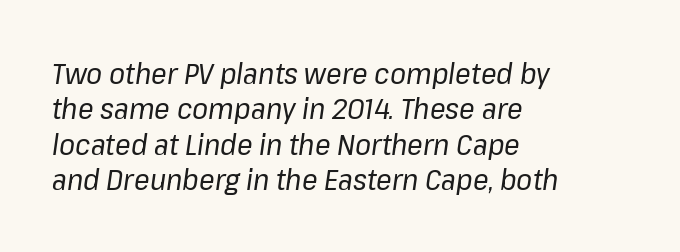
Q: Is the text bold? A: No.
Q: Is the text italic (slanted)? A: Yes, it leans right by about 8 degrees.
Q: Is the text underlined? A: No.
Q: How is the paragraph aligned? A: Left-aligned.
Q: Is the spacing between letters normal or unusually wide? A: Normal.
Q: Width (condensed, normal, or wide)? A: Normal.
Q: Stroke contrast? A: Low.
Q: x-height? A: Medium.
Q: Monospaced? A: No.
